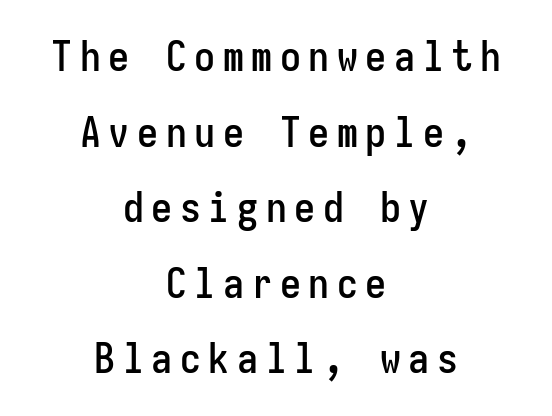
Q: Is the text italic (slanted)? A: No, it is upright.
Q: Is the typeface a serif or a sans-serif typeface? A: Sans-serif.
Q: Is the text underlined? A: No.
Q: How is the paragraph aligned? A: Centered.
Q: Width (condensed, normal, or wide)? A: Condensed.
Q: Stroke contrast? A: Low.
Q: x-height? A: Medium.
Q: Monospaced? A: Yes.
